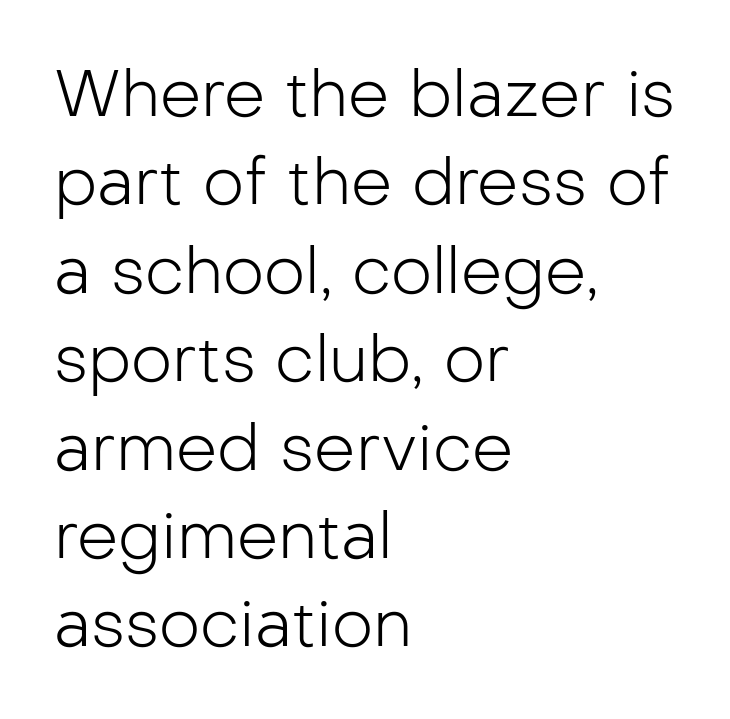
How would I describe the line gaps? Plain and ordinary. A typesetter would call this proportional, since set widths differ per character. Anything drawn beneath the words? Only blank space. There is no visible air inserted between adjacent glyphs. A typesetter would label this face a sans.
